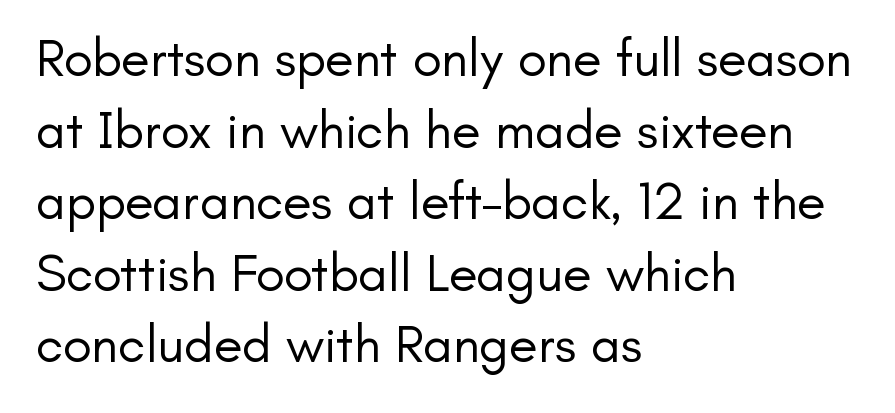
In terms of posture, this sample is upright. Notice how the passage keeps a crisp vertical edge on the left only. The area under the type is left untouched. What kind of face is this? One without serifs — a sans. If you measured baseline to baseline, you'd find a middling distance. Nothing heavy about these letters — not bold at all.
